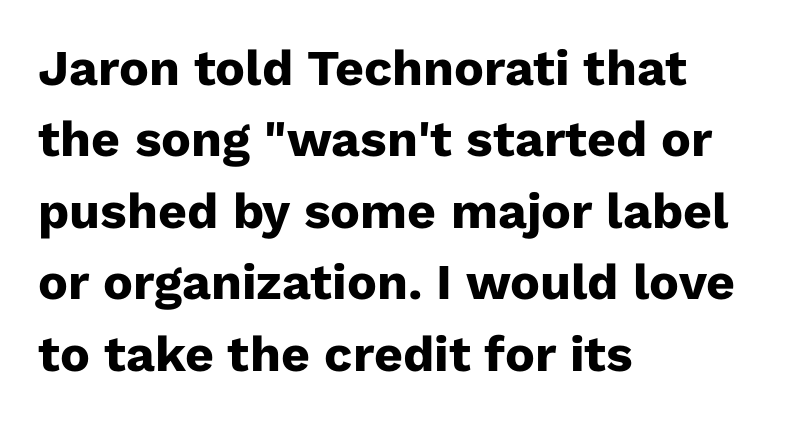
Q: Is the text bold? A: Yes.
Q: Is the text italic (slanted)? A: No, it is upright.
Q: Is the typeface a serif or a sans-serif typeface? A: Sans-serif.
Q: Is the text underlined? A: No.
Q: How is the paragraph aligned? A: Left-aligned.
Q: Is the spacing between letters normal or unusually wide? A: Normal.
Q: Is the spacing between lines tight, normal or loose? A: Normal.
Q: Width (condensed, normal, or wide)? A: Normal.
Q: Stroke contrast? A: Low.
Q: x-height? A: Medium.
Q: Monospaced? A: No.
